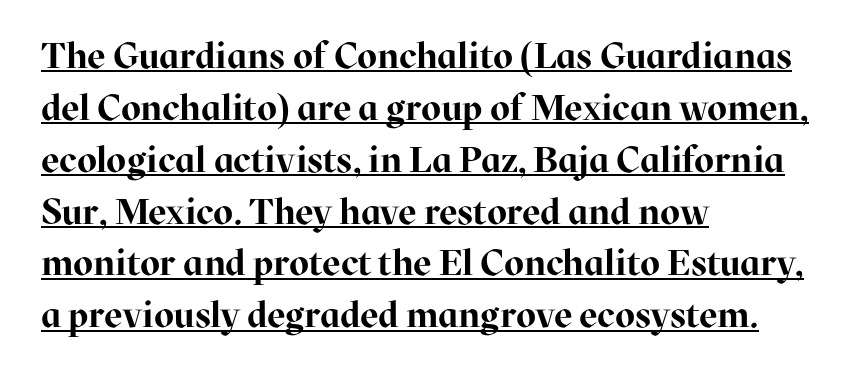
The face used here is proportionally spaced, like ordinary book or web type. Inter-character spacing is left at the font's built-in metrics. Every word sits above its own underline. The glyphs in this specimen are seriffed. I'd describe the lettering as bold — thick and assertive. The lines in this sample share a left origin and differ only in where they stop.
